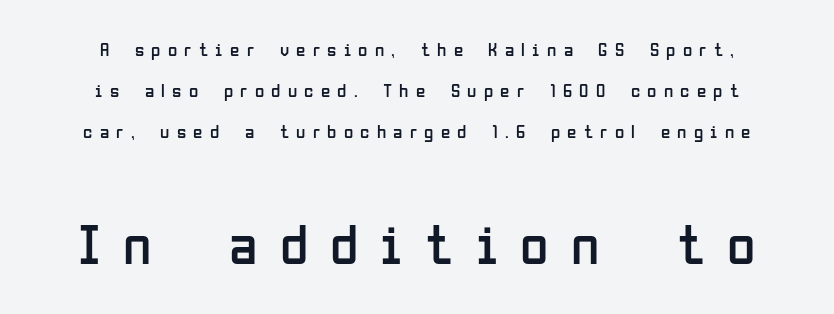
The image shows 58 px regular-weight, condensed sans-serif type, upright; set centered, loose line spacing (2.17x), unusually wide letter spacing (+0.38 em), not underlined; the second (bottom) block is 3.05x larger; low stroke contrast and a medium x-height.
